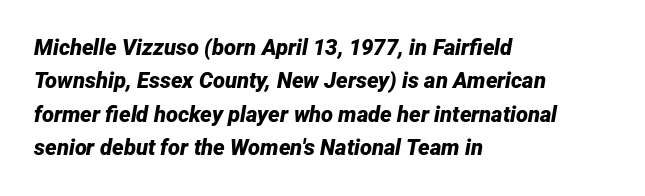
{"italic": "yes", "lean": "right", "slant_degrees": 12, "bold": "yes", "underline": "no", "align": "left", "line_spacing": "normal", "line_spacing_ratio": 1.52, "letter_spacing": "normal", "letter_spacing_em": 0.0, "glyph_px": 22}
